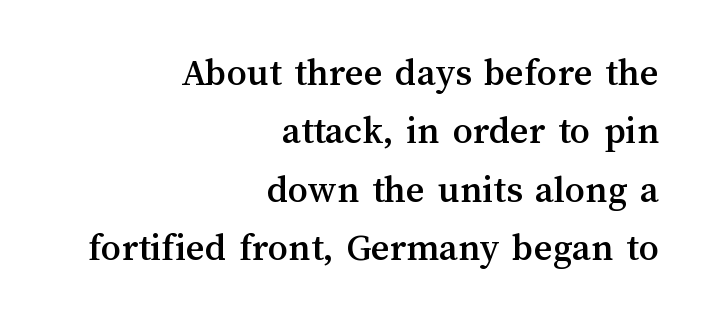
The image shows 40 px text type, upright; set right-aligned, normal line spacing (1.46x), normal letter spacing, not underlined; medium stroke contrast and a medium x-height.
